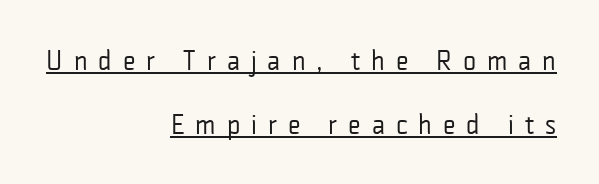
The image shows 28 px regular-weight, condensed sans-serif type, upright; set right-aligned, loose line spacing (2.28x), unusually wide letter spacing (+0.39 em), underlined; low stroke contrast and a medium x-height.
